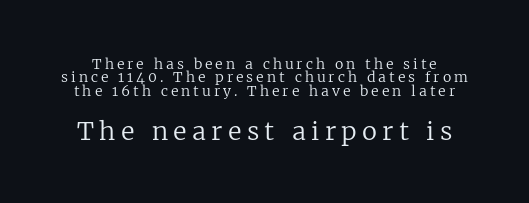
The image shows 25 px text type, upright; set tight line spacing (0.96x), unusually wide letter spacing (+0.21 em), not underlined; the second (bottom) block is 1.79x larger.
